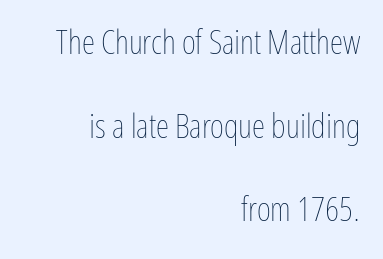
The image shows 34 px thin, condensed type, upright; set right-aligned, loose line spacing (2.46x), normal letter spacing, not underlined; low stroke contrast and a medium x-height.
